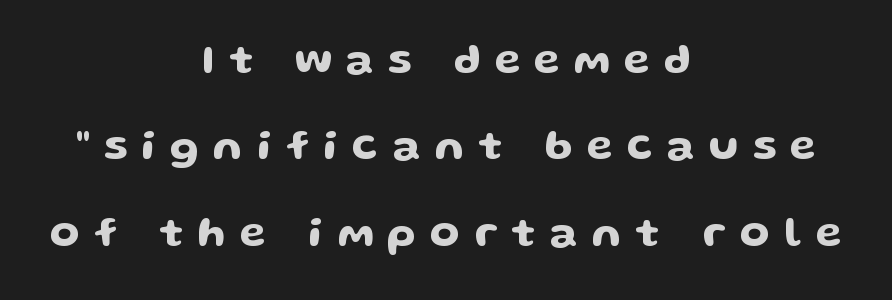
Q: Is the text italic (slanted)? A: No, it is upright.
Q: Is the typeface a serif or a sans-serif typeface? A: Sans-serif.
Q: Is the text underlined? A: No.
Q: How is the paragraph aligned? A: Centered.
Q: Is the spacing between letters normal or unusually wide? A: Unusually wide.
Q: Is the spacing between lines tight, normal or loose? A: Loose.
Q: Width (condensed, normal, or wide)? A: Wide.
Q: Stroke contrast? A: Low.
Q: x-height? A: Medium.
Q: Monospaced? A: No.
